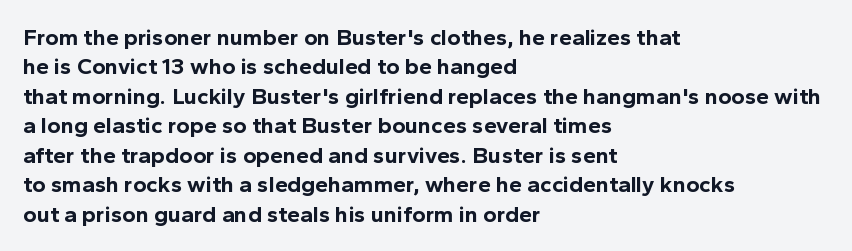
The image shows 23 px bold type, upright; set left-aligned, normal line spacing (1.28x), normal letter spacing, not underlined.
